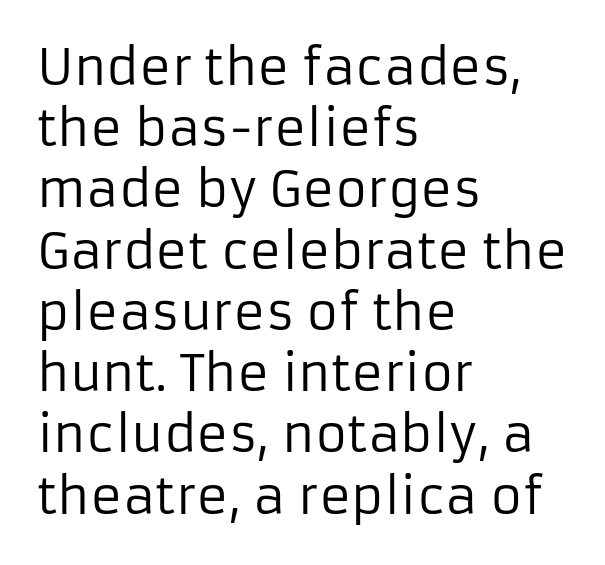
Q: Is the text bold? A: No.
Q: Is the text italic (slanted)? A: No, it is upright.
Q: Is the typeface a serif or a sans-serif typeface? A: Sans-serif.
Q: Is the text underlined? A: No.
Q: How is the paragraph aligned? A: Left-aligned.
Q: Is the spacing between letters normal or unusually wide? A: Normal.
Q: Is the spacing between lines tight, normal or loose? A: Normal.
Q: Width (condensed, normal, or wide)? A: Normal.
Q: Stroke contrast? A: Low.
Q: x-height? A: Medium.
Q: Monospaced? A: No.
